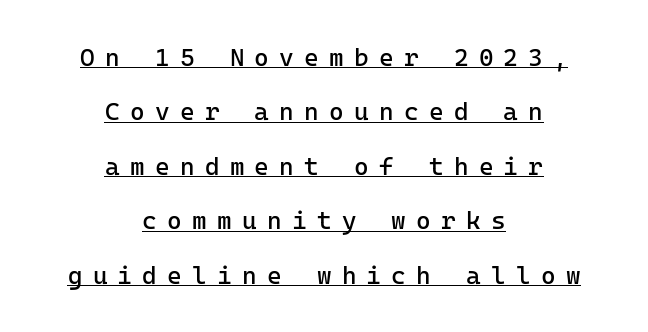
Q: Is the text bold? A: No.
Q: Is the text italic (slanted)? A: No, it is upright.
Q: Is the text underlined? A: Yes.
Q: How is the paragraph aligned? A: Centered.
Q: Is the spacing between letters normal or unusually wide? A: Unusually wide.
Q: Is the spacing between lines tight, normal or loose? A: Loose.
